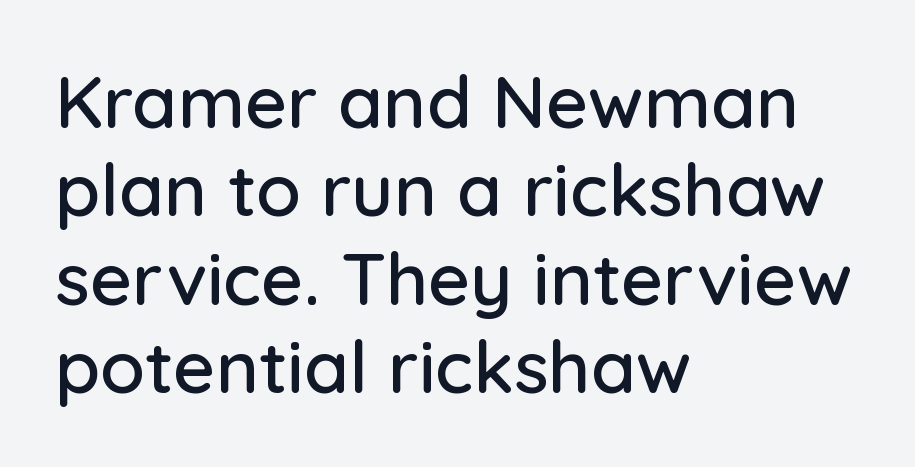
The image shows 73 px sans-serif type, upright; set left-aligned, line spacing 1.21x, normal letter spacing, not underlined; low stroke contrast and a medium x-height.
